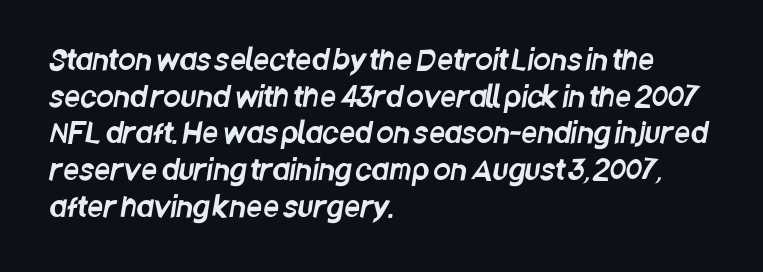
{"serif": "no", "width": "condensed", "stroke_contrast": "low", "x_height": "large", "monospaced": "no", "underline": "no", "align": "left", "line_spacing": "normal", "line_spacing_ratio": 1.31, "letter_spacing": "normal", "letter_spacing_em": 0.0, "glyph_px": 28}
